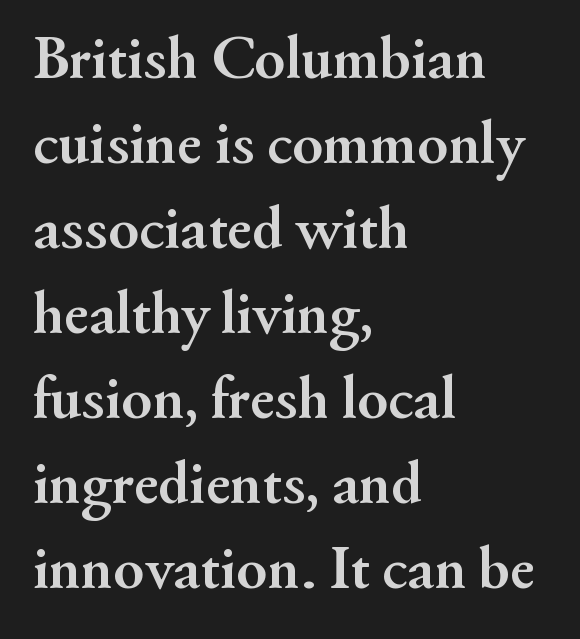
To sum up the face: it has serifs. A typesetter would call this zero additional tracking. The rag falls on the right side of this text block. Italic: no, the glyphs are upright roman. Students, observe: this is what conventionally led text looks like.
